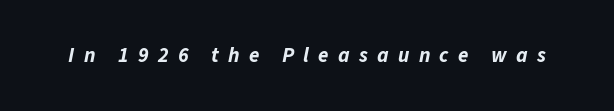
On the weight axis this lands at bold, roughly 700. Each word looks stretched out because of the extra space between its letters. Anything drawn beneath the words? Only blank space. Posture: slanted.
